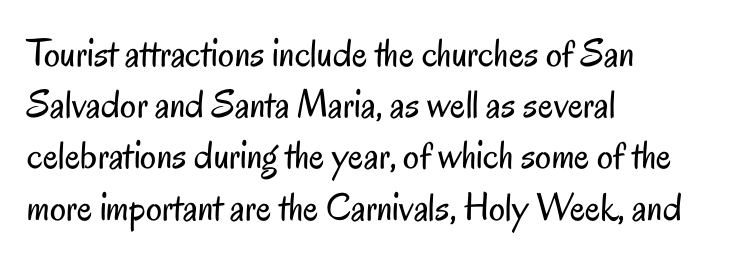
Between one letter and the next there's only the usual sliver of space. No italicization has been applied; the sample stays upright. A sans-serif font was chosen for this passage. In terms of leading, this rendering sits right in the middle. Proportional: the letters do not fall into vertical columns. These lines are set flush left with a ragged right edge.
